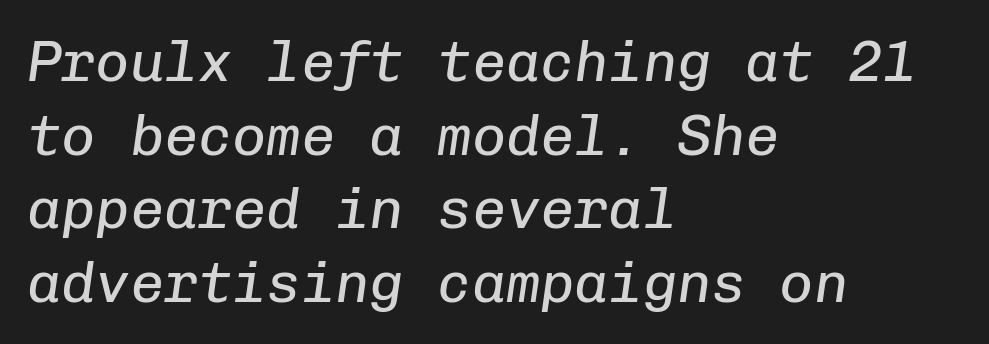
The image shows 57 px regular-weight type, italic (leaning right), monospaced; set left-aligned, normal line spacing (1.29x), normal letter spacing, not underlined; low stroke contrast and a medium x-height.
